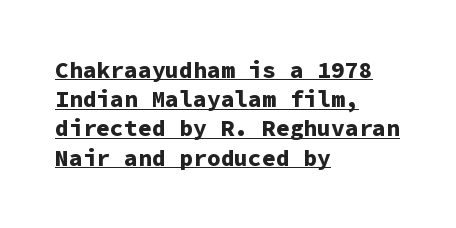
{"italic": "no", "bold": "yes", "underline": "yes", "align": "left", "line_spacing": "normal", "line_spacing_ratio": 1.27, "letter_spacing": "normal", "letter_spacing_em": 0.0, "glyph_px": 23}
